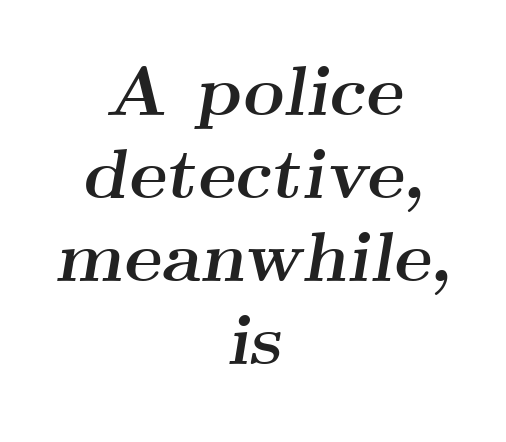
Reading down the block, each line starts at a different indent, mirrored at its end. Italic? Definitely — the glyphs are oblique. This sample uses a serif face. The rendering keeps characters at their native spacing.
